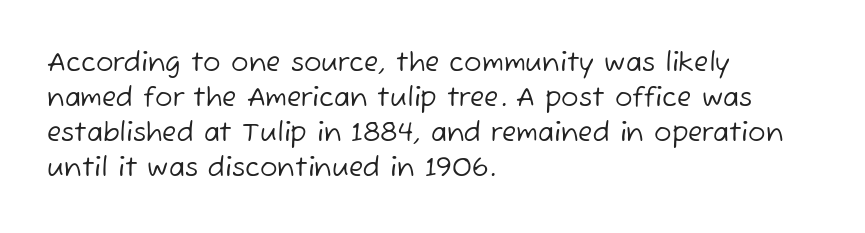
Q: Is the text bold? A: No.
Q: Is the text underlined? A: No.
Q: How is the paragraph aligned? A: Left-aligned.
Q: Is the spacing between letters normal or unusually wide? A: Normal.
Q: Is the spacing between lines tight, normal or loose? A: Normal.
